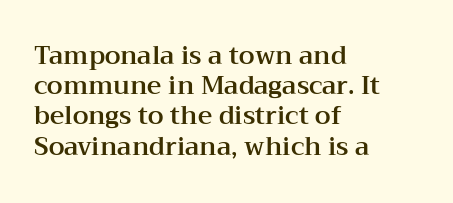
The image shows 25 px text type, upright; set left-aligned, line spacing 1.21x, normal letter spacing, not underlined.
